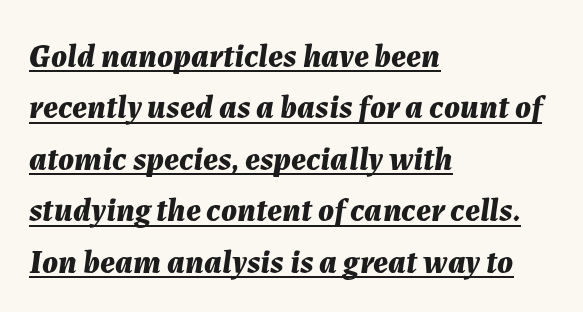
The image shows 33 px bold type, italic (leaning right); set left-aligned, normal line spacing (1.56x), normal letter spacing, underlined; medium stroke contrast and a medium x-height.
